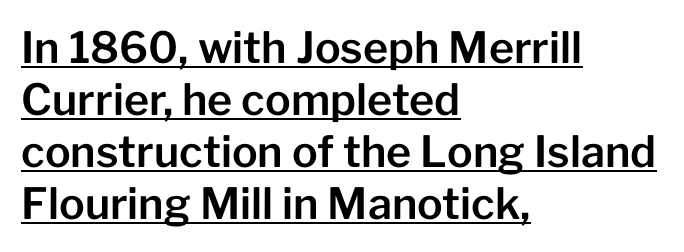
Every stem runs plumb, perpendicular to the baseline. Observe the absence of serifs on each vertical stroke in this sample. These lines are rendered in a variable-pitch font. The compositor pushed each line to the left boundary. Glyph-to-glyph distance matches everyday printed text.
